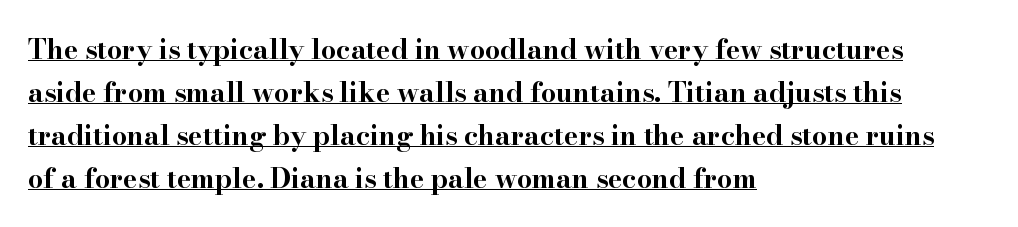
The image shows 27 px bold type, upright; set left-aligned, normal line spacing (1.59x), normal letter spacing, underlined.
